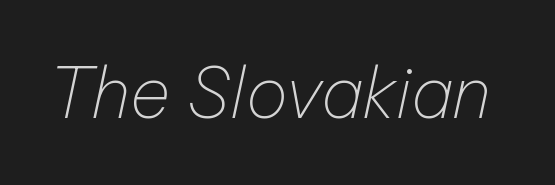
The image shows 70 px thin type, italic (leaning right); set normal letter spacing, not underlined; low stroke contrast and a medium x-height.
